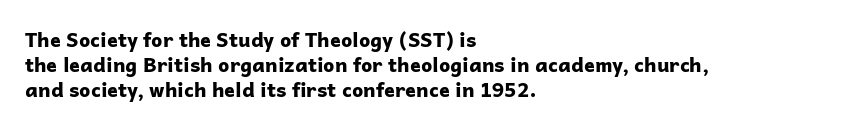
Q: Is the text bold? A: Yes.
Q: Is the text italic (slanted)? A: No, it is upright.
Q: Is the text underlined? A: No.
Q: How is the paragraph aligned? A: Left-aligned.
Q: Is the spacing between letters normal or unusually wide? A: Normal.
Q: Is the spacing between lines tight, normal or loose? A: Normal.
